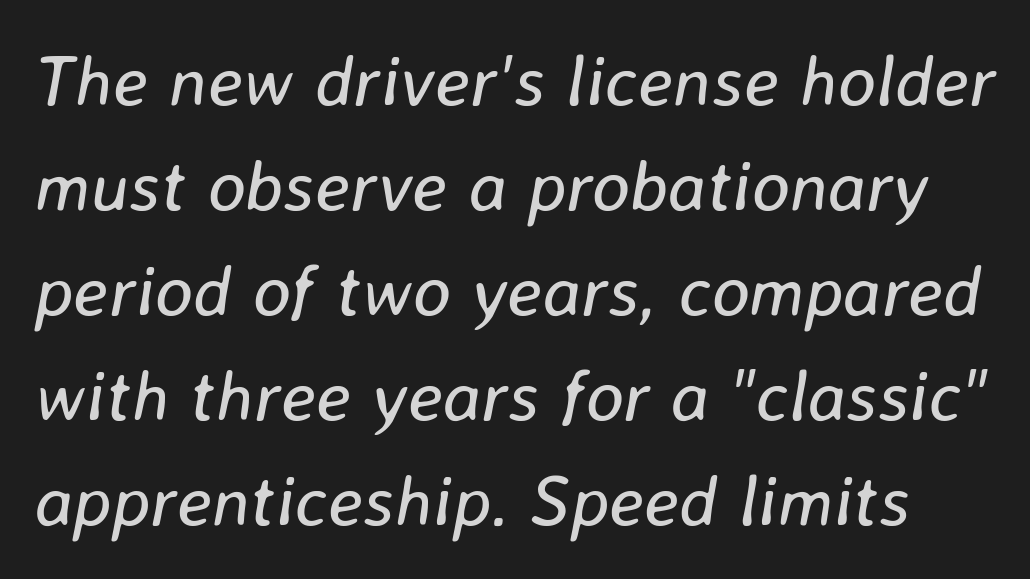
Q: Is the text bold? A: No.
Q: Is the text italic (slanted)? A: Yes, it leans right by about 8 degrees.
Q: Is the text underlined? A: No.
Q: Is the spacing between letters normal or unusually wide? A: Normal.
Q: Is the spacing between lines tight, normal or loose? A: Normal.
Q: Width (condensed, normal, or wide)? A: Normal.
Q: Stroke contrast? A: Low.
Q: x-height? A: Medium.
Q: Monospaced? A: No.
